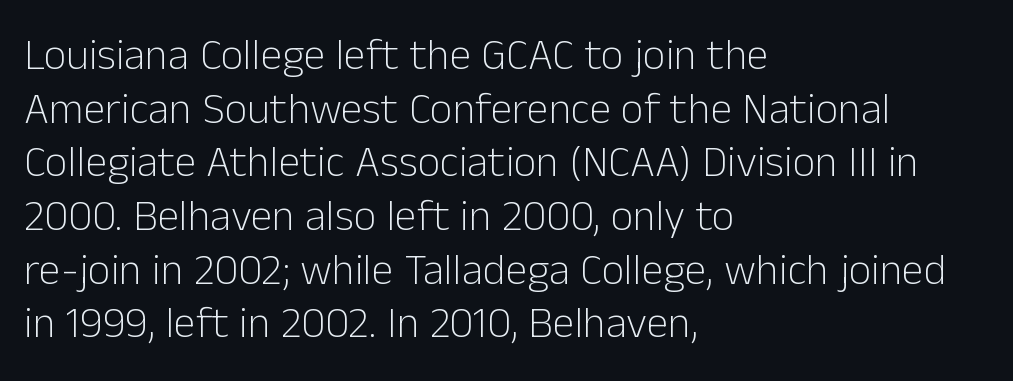
The letters advance in unequal steps, a hallmark of proportional type. The characters display no serif detailing; their extremities are plain. The lines are quadded left. No extra ink here — the face is not bold. A clean baseline with only descenders dipping below it.
